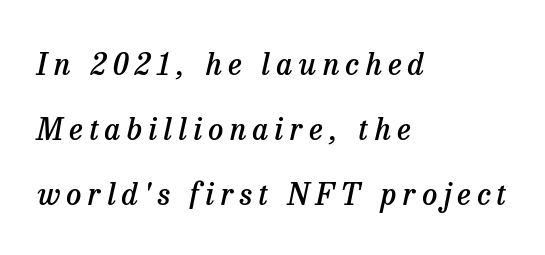
The image shows 30 px semibold serif type, italic (leaning right); set left-aligned, loose line spacing (2.16x), unusually wide letter spacing (+0.21 em), not underlined; low stroke contrast and a medium x-height.
